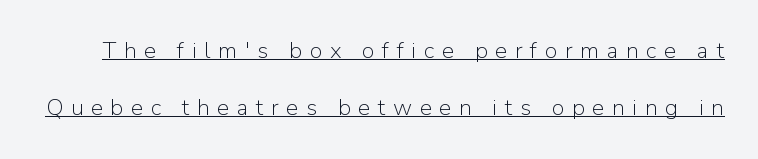
The letterforms sit at book weight or below. Every stem runs plumb, perpendicular to the baseline. Spacing between characters has been opened up far beyond the box default. What's the leading like? Stretched, with rows far apart. Check the space under the baseline: a stroke is drawn there.
